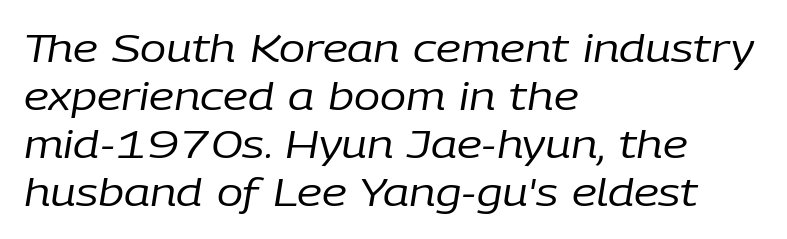
Q: Is the text bold? A: No.
Q: Is the text italic (slanted)? A: Yes, it leans right by about 9 degrees.
Q: Is the text underlined? A: No.
Q: How is the paragraph aligned? A: Left-aligned.
Q: Is the spacing between letters normal or unusually wide? A: Normal.
Q: Width (condensed, normal, or wide)? A: Normal.
Q: Stroke contrast? A: Low.
Q: x-height? A: Medium.
Q: Monospaced? A: No.
